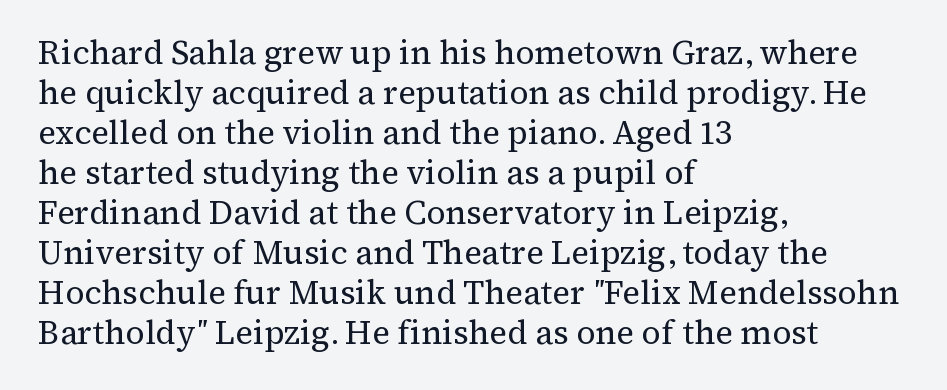
Q: Is the text bold? A: No.
Q: Is the text italic (slanted)? A: No, it is upright.
Q: Is the typeface a serif or a sans-serif typeface? A: Serif.
Q: Is the text underlined? A: No.
Q: How is the paragraph aligned? A: Left-aligned.
Q: Is the spacing between letters normal or unusually wide? A: Normal.
Q: Width (condensed, normal, or wide)? A: Normal.
Q: Stroke contrast? A: Medium.
Q: x-height? A: Medium.
Q: Monospaced? A: No.
